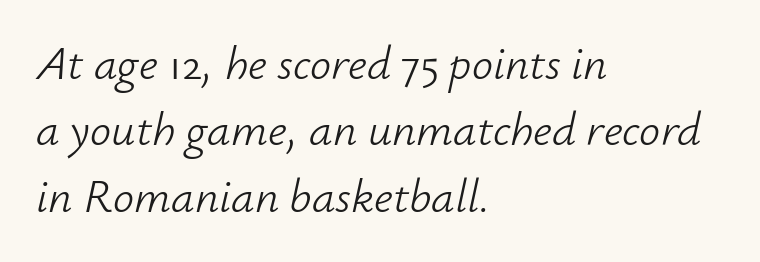
Note the varied advance widths — an 'i' is clearly narrower than an 'm'. Heft: none added — not bold. Does the lettering tilt? It does — this is italic. Beneath every word, the page is bare. This sample uses plain, unmodified letter spacing. The lines are quadded left.
